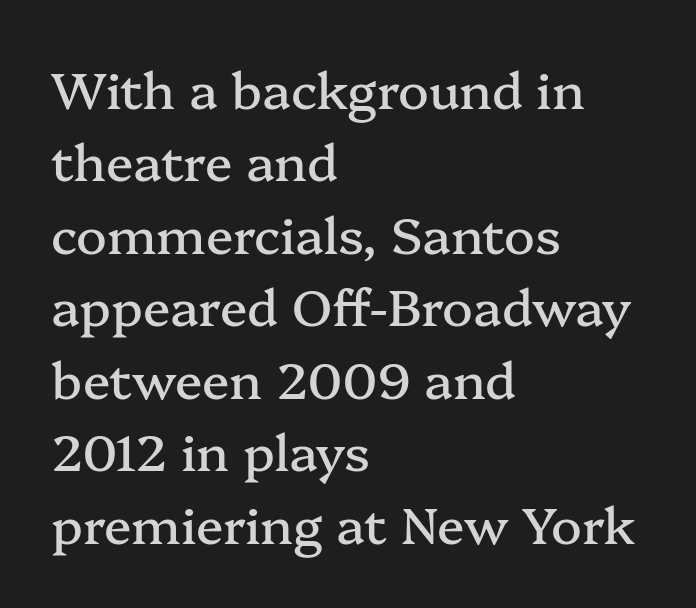
{"serif": "yes", "italic": "no", "width": "normal", "stroke_contrast": "medium", "x_height": "medium", "monospaced": "no", "underline": "no", "align": "left", "line_spacing": "normal", "line_spacing_ratio": 1.42, "letter_spacing": "normal", "letter_spacing_em": 0.0, "glyph_px": 51}
